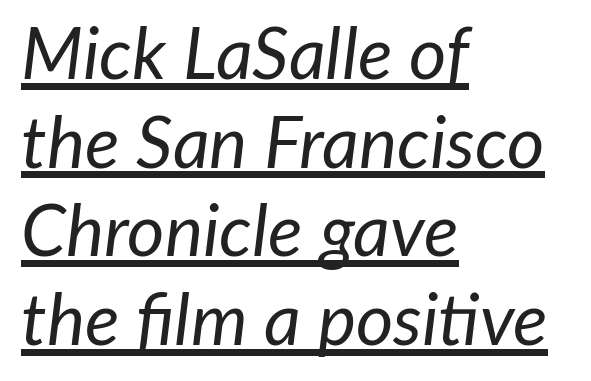
Q: Is the text bold? A: No.
Q: Is the text italic (slanted)? A: Yes, it leans right by about 7 degrees.
Q: Is the text underlined? A: Yes.
Q: How is the paragraph aligned? A: Left-aligned.
Q: Is the spacing between letters normal or unusually wide? A: Normal.
Q: Width (condensed, normal, or wide)? A: Normal.
Q: Stroke contrast? A: Low.
Q: x-height? A: Medium.
Q: Monospaced? A: No.
